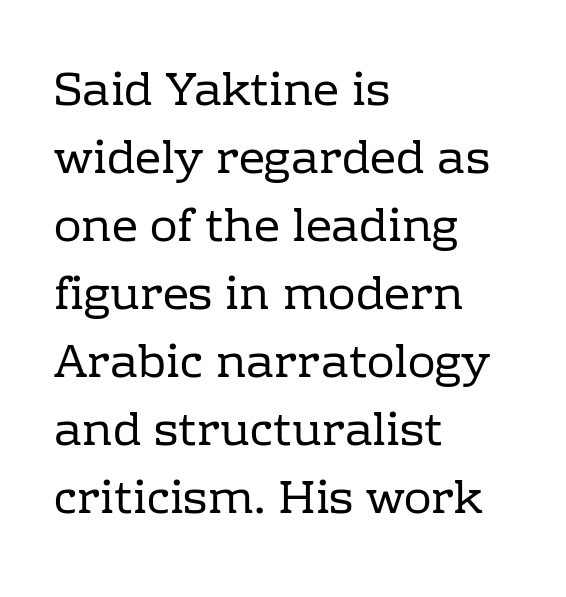
{"serif": "yes", "italic": "no", "bold": "no", "weight": "regular", "width": "normal", "stroke_contrast": "low", "x_height": "medium", "monospaced": "no", "underline": "no", "align": "left", "line_spacing": "normal", "line_spacing_ratio": 1.48, "letter_spacing": "normal", "letter_spacing_em": 0.0, "glyph_px": 46}
